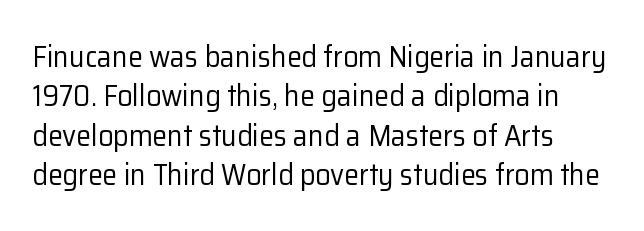
Is the stroke heavy? The answer is a plain regular-or-lighter. Does the copy run flush right? No — it runs flush left. Line spacing here is normal. The letters carry no serifs — their stems end cleanly without finishing strokes. The rendering keeps characters at their native spacing.
